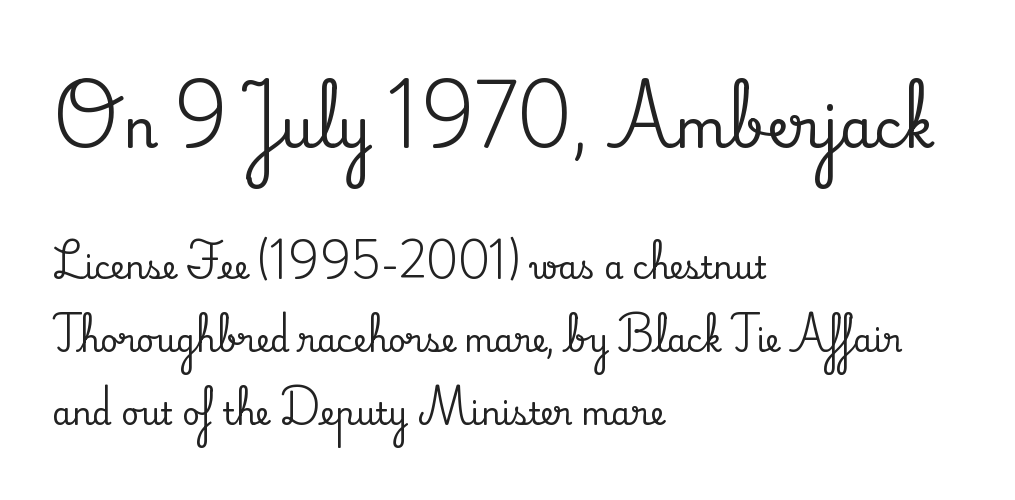
Q: Is the text italic (slanted)? A: No, it is upright.
Q: Is the typeface a serif or a sans-serif typeface? A: Serif.
Q: Is the text underlined? A: No.
Q: How is the paragraph aligned? A: Left-aligned.
Q: Is the spacing between letters normal or unusually wide? A: Normal.
Q: Is the spacing between lines tight, normal or loose? A: Loose.
Q: Which block of text is set in a larger size, the first (top) or the second (bottom)? A: The first (top) one.
Q: Width (condensed, normal, or wide)? A: Normal.
Q: Stroke contrast? A: Medium.
Q: x-height? A: Small.
Q: Monospaced? A: No.
